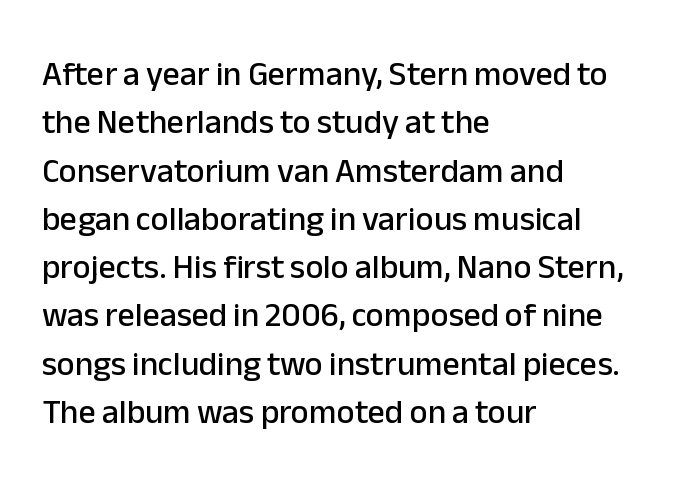
The image shows 34 px sans-serif type, upright; set left-aligned, normal line spacing (1.42x), normal letter spacing, not underlined; low stroke contrast and a medium x-height.
